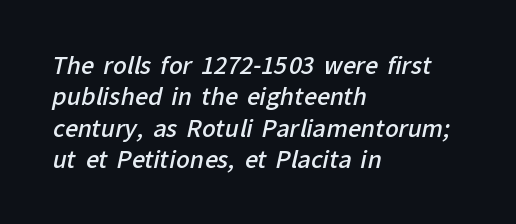
{"bold": "semi", "underline": "no", "align": "left", "line_spacing": "normal", "line_spacing_ratio": 1.36, "letter_spacing": "normal", "letter_spacing_em": 0.0, "glyph_px": 23}
